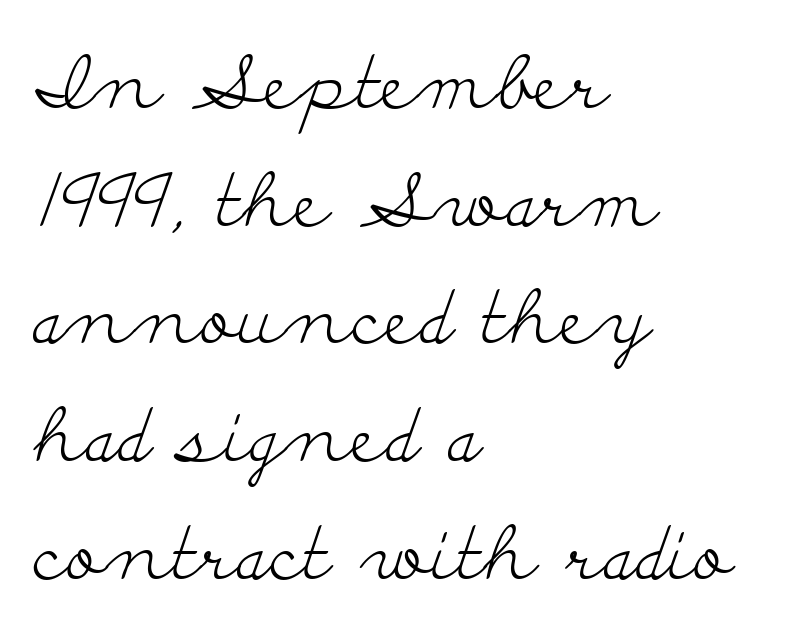
The image shows 74 px light, wide serif type; set left-aligned, normal line spacing (1.59x), normal letter spacing, not underlined; low stroke contrast and a small x-height.
